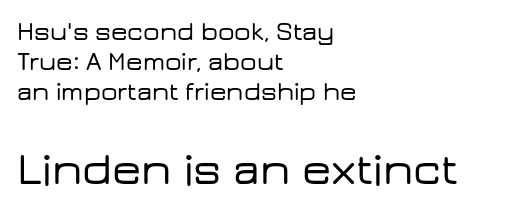
Q: Is the text italic (slanted)? A: No, it is upright.
Q: Is the typeface a serif or a sans-serif typeface? A: Sans-serif.
Q: Is the text underlined? A: No.
Q: How is the paragraph aligned? A: Left-aligned.
Q: Is the spacing between letters normal or unusually wide? A: Normal.
Q: Which block of text is set in a larger size, the first (top) or the second (bottom)? A: The second (bottom) one.
Q: Width (condensed, normal, or wide)? A: Wide.
Q: Stroke contrast? A: Low.
Q: x-height? A: Medium.
Q: Monospaced? A: No.
